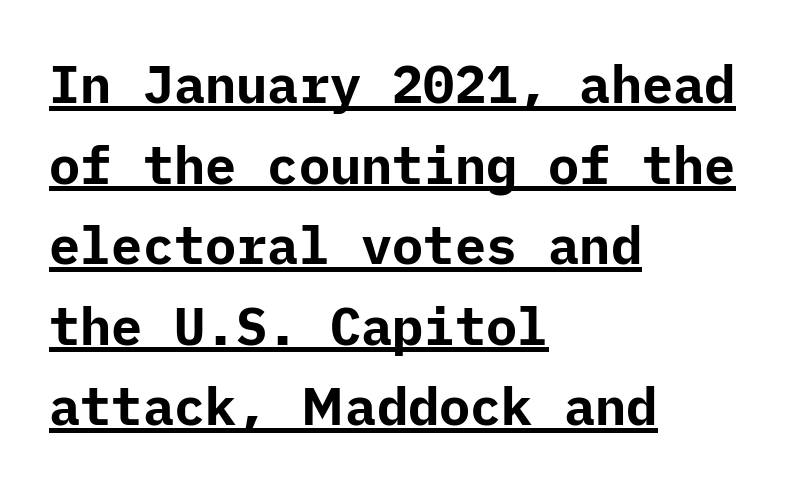
{"serif": "no", "italic": "no", "bold": "yes", "weight": "bold", "width": "normal", "stroke_contrast": "low", "x_height": "medium", "underline": "yes", "align": "left", "line_spacing": "normal", "line_spacing_ratio": 1.55, "letter_spacing": "normal", "letter_spacing_em": 0.0, "glyph_px": 52}
